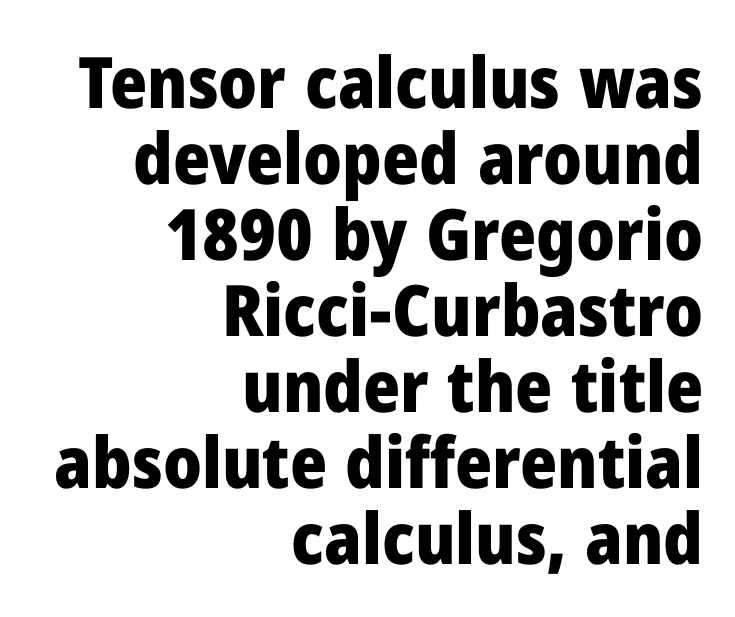
Q: Is the text bold? A: Yes.
Q: Is the text italic (slanted)? A: No, it is upright.
Q: Is the typeface a serif or a sans-serif typeface? A: Sans-serif.
Q: Is the text underlined? A: No.
Q: How is the paragraph aligned? A: Right-aligned.
Q: Is the spacing between letters normal or unusually wide? A: Normal.
Q: Is the spacing between lines tight, normal or loose? A: Tight.
Q: Width (condensed, normal, or wide)? A: Normal.
Q: Stroke contrast? A: Low.
Q: x-height? A: Medium.
Q: Monospaced? A: No.
